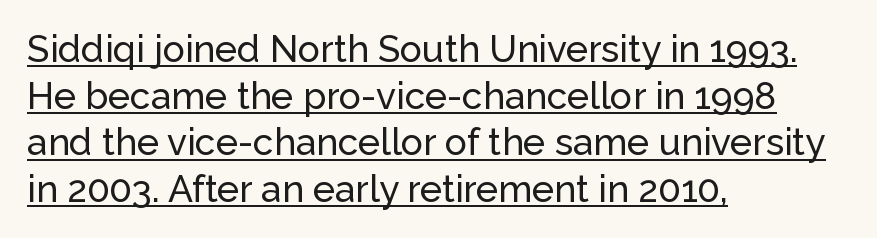
The line texture is even and compact thanks to regular tracking. Style check: upright. Each letter keeps its own natural width here, so spacing adapts to shape. If you measured baseline to baseline, you'd find a middling distance.
